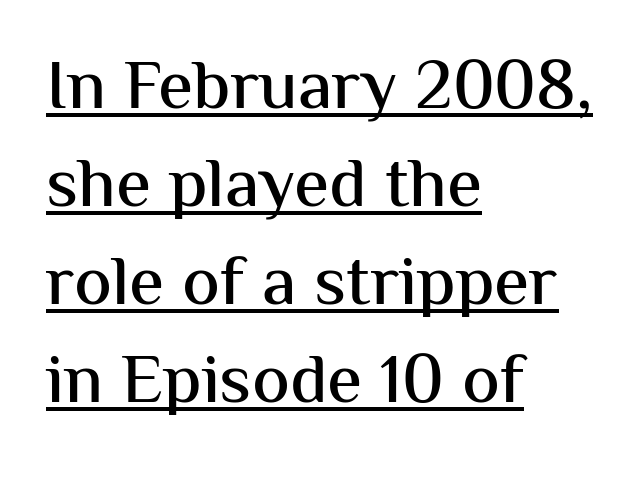
The image shows 71 px sans-serif type, upright; set left-aligned, normal line spacing (1.38x), normal letter spacing, underlined; medium stroke contrast and a medium x-height.
